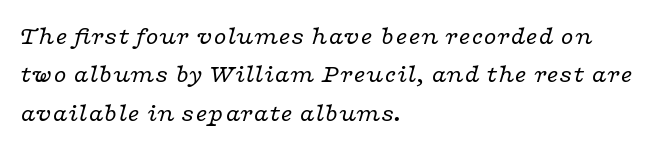
Q: Is the text bold? A: No.
Q: Is the text italic (slanted)? A: Yes, it leans right by about 16 degrees.
Q: Is the text underlined? A: No.
Q: How is the paragraph aligned? A: Left-aligned.
Q: Is the spacing between letters normal or unusually wide? A: Normal.
Q: Is the spacing between lines tight, normal or loose? A: Normal.
